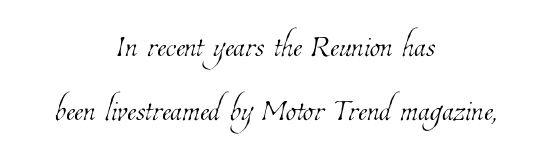
Is the block centered? Yes — each line is placed symmetrically about the middle. This sample has the flowing, uneven cadence of proportional lettering. The block of text has a typical density, with ordinary space between rows. How are the letters spaced? Ordinarily, with no added tracking. Summary of weight: not heavy and not bold.
